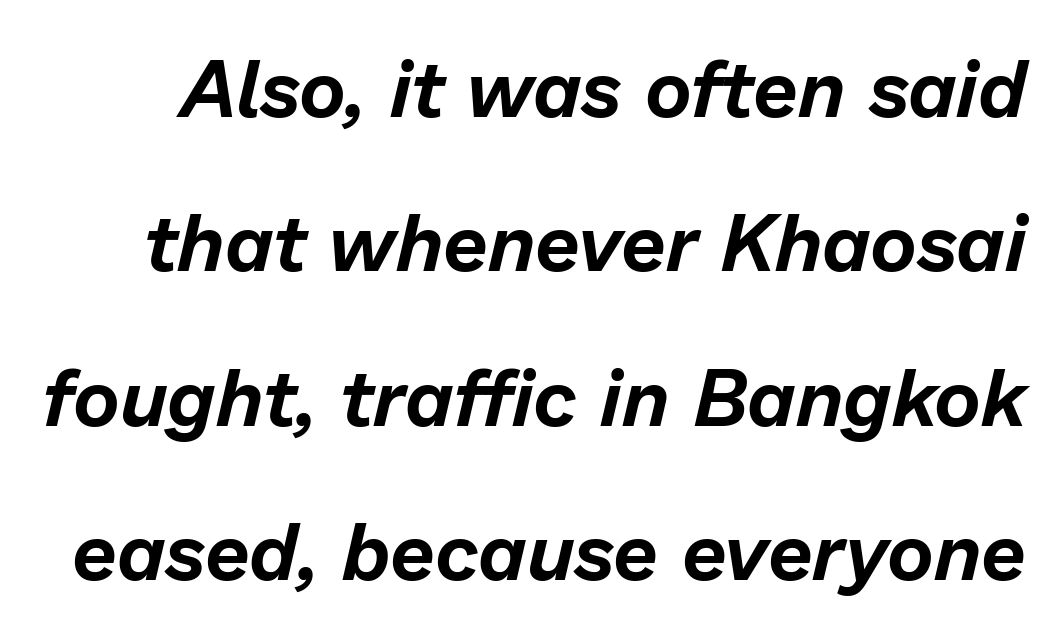
Look at the tracking — it's just the regular setting, nothing added. Whoever set this chose breathing room over compactness in the vertical rhythm. These lines were composed using italics. The passage shown is not underscored anywhere.
